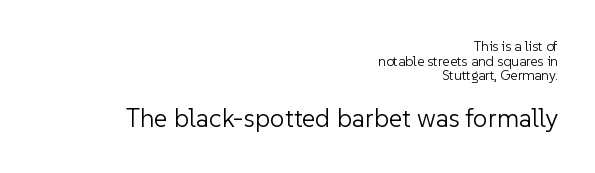
Q: Is the text bold? A: No.
Q: Is the text italic (slanted)? A: No, it is upright.
Q: Is the text underlined? A: No.
Q: How is the paragraph aligned? A: Right-aligned.
Q: Is the spacing between letters normal or unusually wide? A: Normal.
Q: Is the spacing between lines tight, normal or loose? A: Tight.
Q: Which block of text is set in a larger size, the first (top) or the second (bottom)? A: The second (bottom) one.
